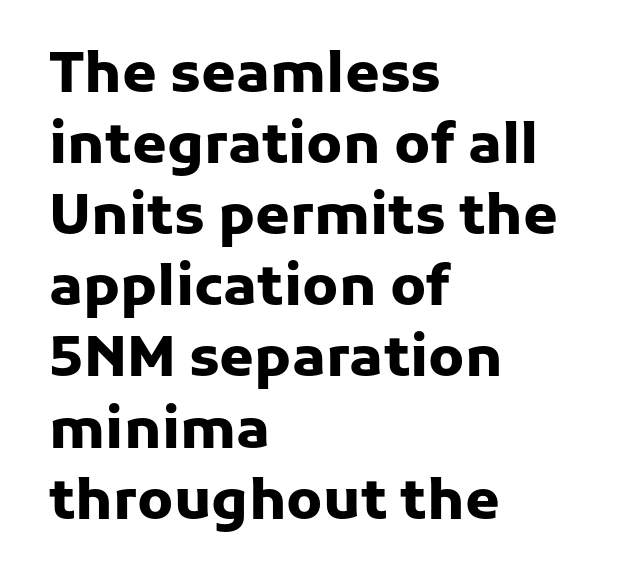
{"serif": "no", "italic": "no", "bold": "yes", "weight": "heavy", "width": "normal", "stroke_contrast": "low", "x_height": "medium", "monospaced": "no", "underline": "no", "align": "left", "line_spacing": "normal", "line_spacing_ratio": 1.27, "letter_spacing": "normal", "letter_spacing_em": 0.0, "glyph_px": 56}
